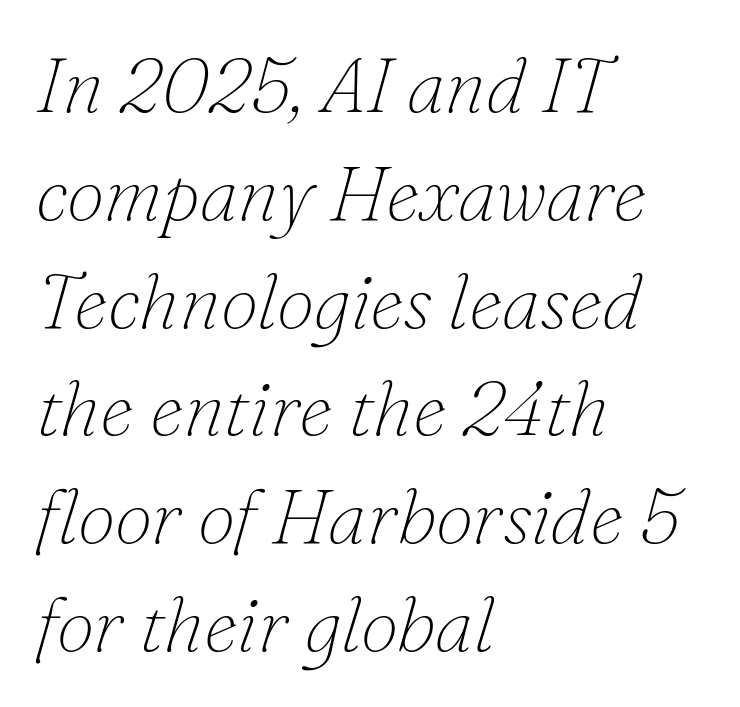
{"serif": "yes", "italic": "yes", "lean": "right", "slant_degrees": 16, "bold": "no", "weight": "thin", "width": "normal", "stroke_contrast": "low", "x_height": "small", "monospaced": "no", "underline": "no", "align": "left", "line_spacing": "normal", "line_spacing_ratio": 1.4, "letter_spacing": "normal", "letter_spacing_em": 0.0, "glyph_px": 77}
